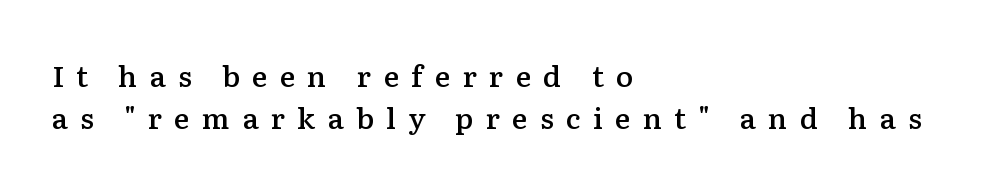
The image shows 29 px semibold serif type, upright; set left-aligned, normal line spacing (1.46x), unusually wide letter spacing (+0.42 em), not underlined; low stroke contrast and a medium x-height.
